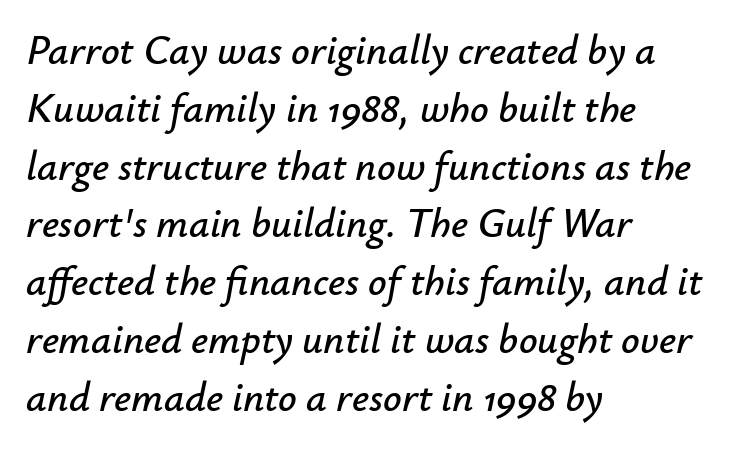
{"italic": "yes", "lean": "right", "slant_degrees": 12, "width": "normal", "stroke_contrast": "low", "x_height": "small", "monospaced": "no", "underline": "no", "align": "left", "line_spacing": "normal", "line_spacing_ratio": 1.41, "letter_spacing": "normal", "letter_spacing_em": 0.0, "glyph_px": 41}
